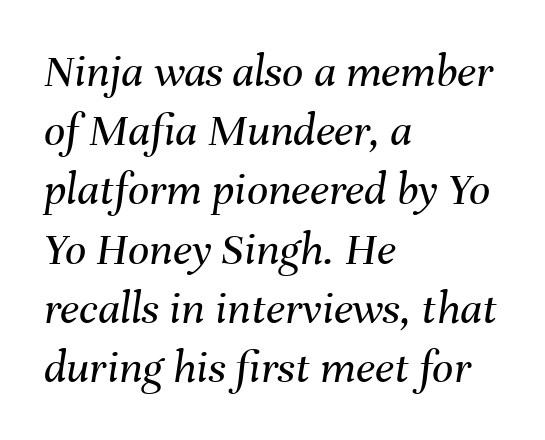
Q: Is the text bold? A: No.
Q: Is the text italic (slanted)? A: Yes, it leans right by about 8 degrees.
Q: Is the text underlined? A: No.
Q: How is the paragraph aligned? A: Left-aligned.
Q: Is the spacing between letters normal or unusually wide? A: Normal.
Q: Is the spacing between lines tight, normal or loose? A: Normal.
Q: Width (condensed, normal, or wide)? A: Normal.
Q: Stroke contrast? A: Medium.
Q: x-height? A: Medium.
Q: Monospaced? A: No.
